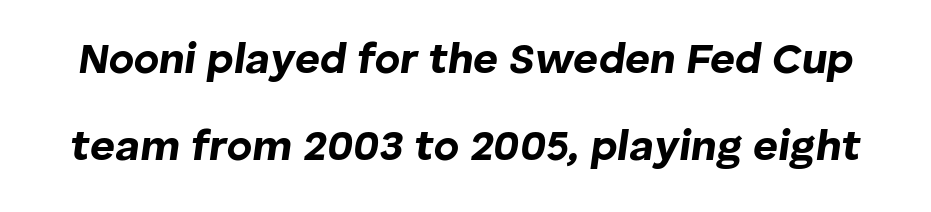
Q: Is the text bold? A: Yes.
Q: Is the text italic (slanted)? A: Yes, it leans right by about 8 degrees.
Q: Is the text underlined? A: No.
Q: Is the spacing between letters normal or unusually wide? A: Normal.
Q: Is the spacing between lines tight, normal or loose? A: Loose.
Q: Width (condensed, normal, or wide)? A: Normal.
Q: Stroke contrast? A: Low.
Q: x-height? A: Medium.
Q: Monospaced? A: No.
